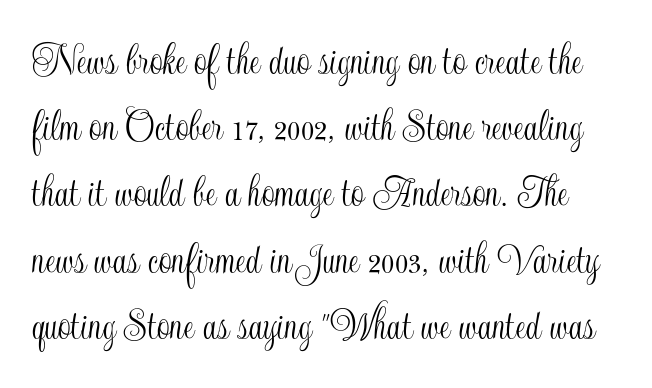
The words here are not underlined. The rendering uses natural spacing where letterforms have individual widths. Nobody touched the tracking dial on this one.
